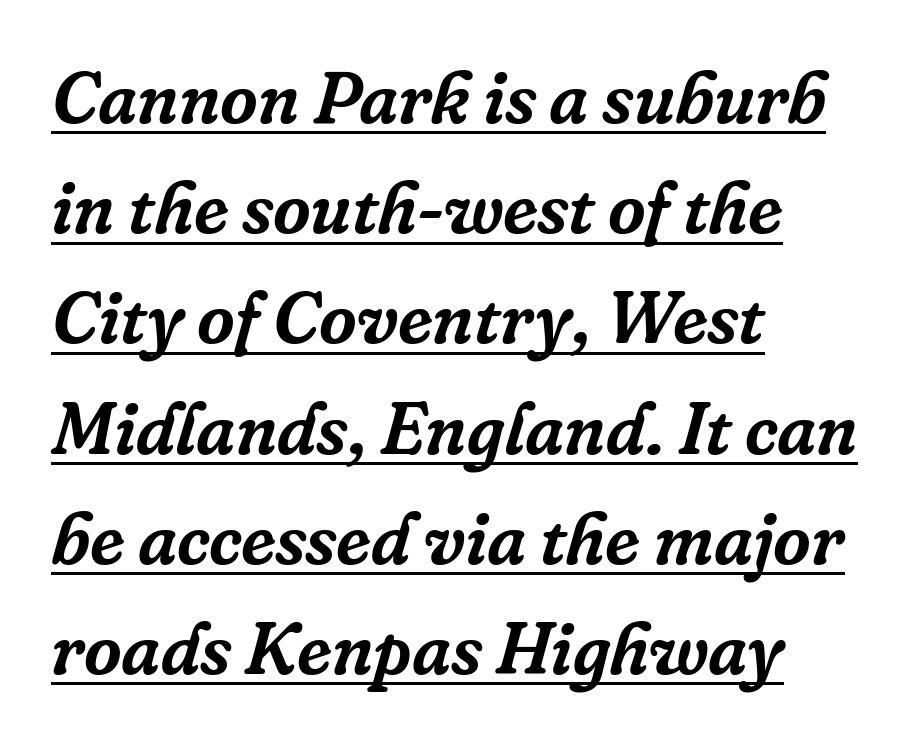
The image shows 73 px serif type, italic (leaning right); set left-aligned, normal line spacing (1.51x), normal letter spacing, underlined; low stroke contrast and a medium x-height.
